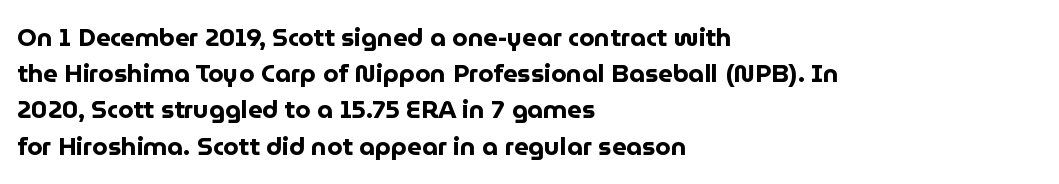
{"italic": "no", "bold": "yes", "underline": "no", "align": "left", "line_spacing": "normal", "line_spacing_ratio": 1.45, "letter_spacing": "normal", "letter_spacing_em": 0.0, "glyph_px": 25}
